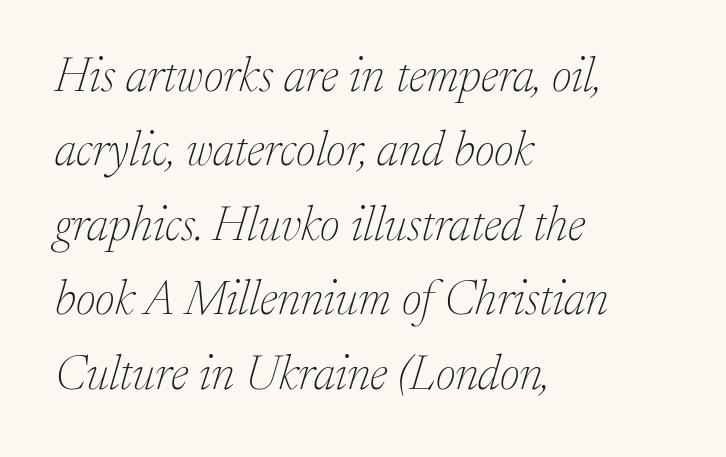
Q: Is the text bold? A: No.
Q: Is the text italic (slanted)? A: Yes, it leans right by about 17 degrees.
Q: Is the typeface a serif or a sans-serif typeface? A: Serif.
Q: Is the text underlined? A: No.
Q: How is the paragraph aligned? A: Left-aligned.
Q: Is the spacing between letters normal or unusually wide? A: Normal.
Q: Is the spacing between lines tight, normal or loose? A: Normal.
Q: Width (condensed, normal, or wide)? A: Normal.
Q: Stroke contrast? A: Low.
Q: x-height? A: Medium.
Q: Monospaced? A: No.
